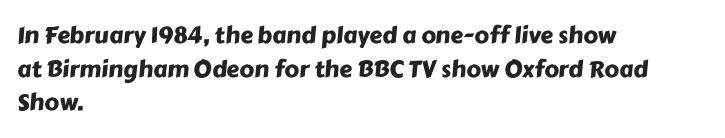
Q: Is the text underlined? A: No.
Q: How is the paragraph aligned? A: Left-aligned.
Q: Is the spacing between letters normal or unusually wide? A: Normal.
Q: Is the spacing between lines tight, normal or loose? A: Normal.
